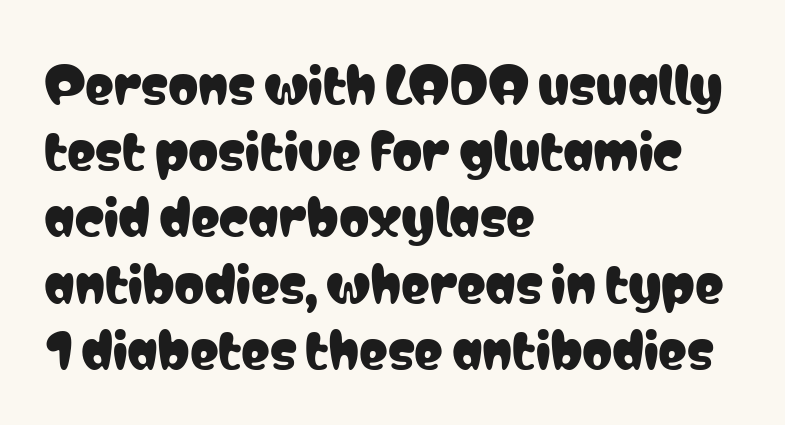
Q: Is the text italic (slanted)? A: No, it is upright.
Q: Is the typeface a serif or a sans-serif typeface? A: Sans-serif.
Q: Is the text underlined? A: No.
Q: How is the paragraph aligned? A: Left-aligned.
Q: Is the spacing between letters normal or unusually wide? A: Normal.
Q: Is the spacing between lines tight, normal or loose? A: Normal.
Q: Width (condensed, normal, or wide)? A: Condensed.
Q: Stroke contrast? A: Low.
Q: x-height? A: Medium.
Q: Monospaced? A: No.
